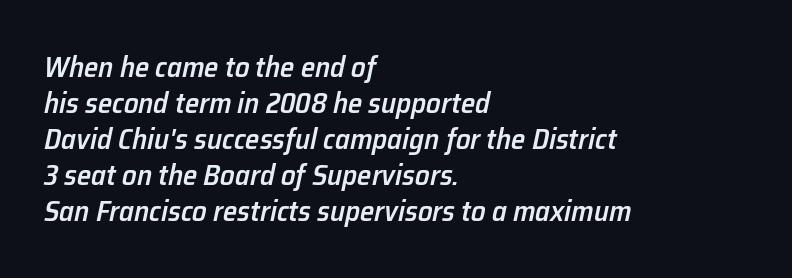
The image shows 29 px semibold type, italic (leaning right); set left-aligned, line spacing 1.24x, normal letter spacing, not underlined; low stroke contrast and a medium x-height.
